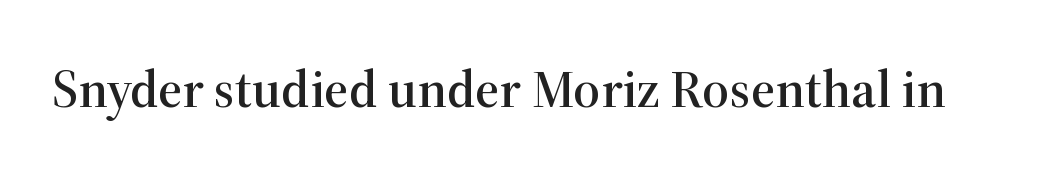
The image shows 53 px serif type, upright; set normal letter spacing, not underlined; high stroke contrast and a medium x-height.
